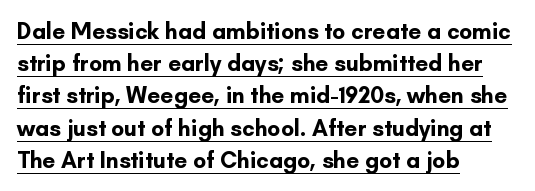
The image shows 23 px bold type, upright; set left-aligned, normal line spacing (1.4x), normal letter spacing, underlined.
